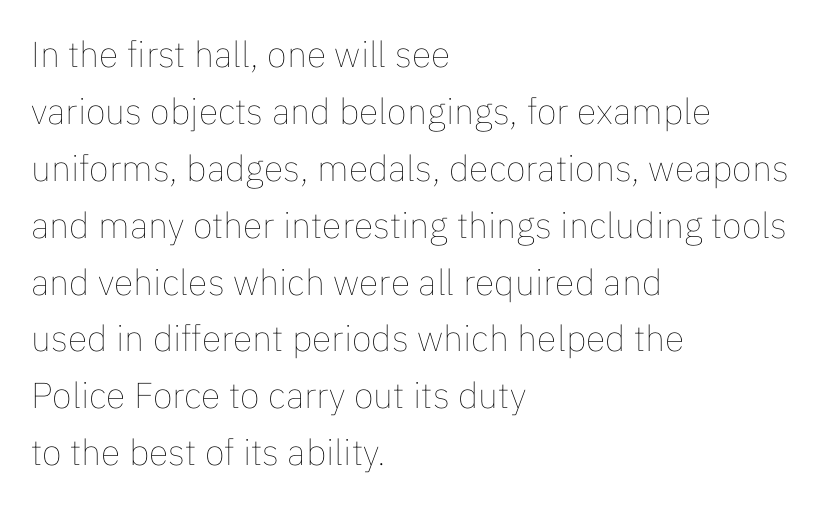
The image shows 36 px thin type, upright; set left-aligned, normal line spacing (1.58x), normal letter spacing, not underlined; low stroke contrast and a medium x-height.
